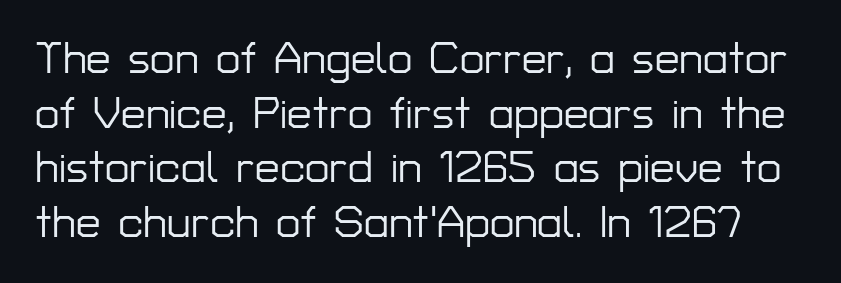
The image shows 44 px sans-serif type, upright; set line spacing 1.24x, normal letter spacing, not underlined; low stroke contrast and a medium x-height.
